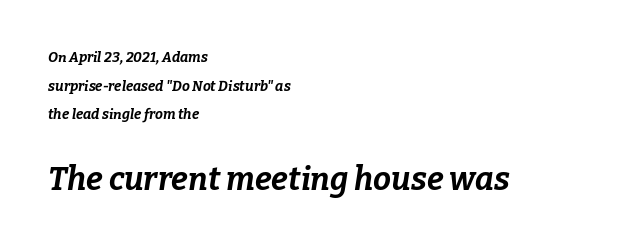
The image shows 32 px bold type, italic (leaning right); set left-aligned, loose line spacing (2.05x), normal letter spacing, not underlined; the second (bottom) block is 2.29x larger; low stroke contrast and a medium x-height.
